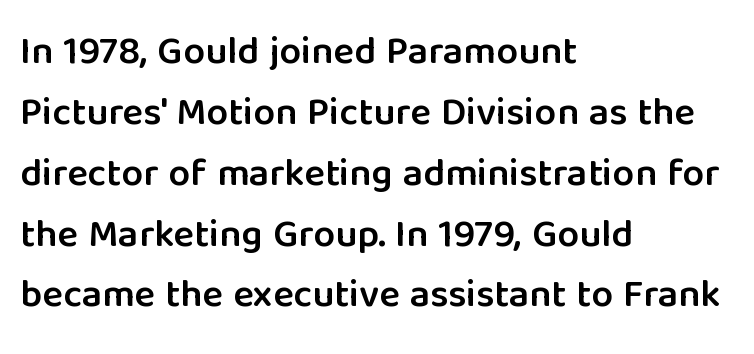
The image shows 39 px semibold sans-serif type, upright; set left-aligned, normal line spacing (1.56x), normal letter spacing, not underlined; low stroke contrast and a medium x-height.
